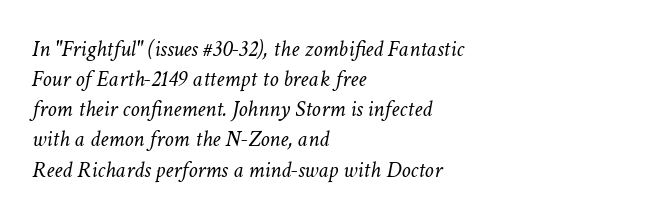
Q: Is the text bold? A: No.
Q: Is the text italic (slanted)? A: Yes, it leans right by about 11 degrees.
Q: Is the text underlined? A: No.
Q: How is the paragraph aligned? A: Left-aligned.
Q: Is the spacing between letters normal or unusually wide? A: Normal.
Q: Is the spacing between lines tight, normal or loose? A: Normal.
